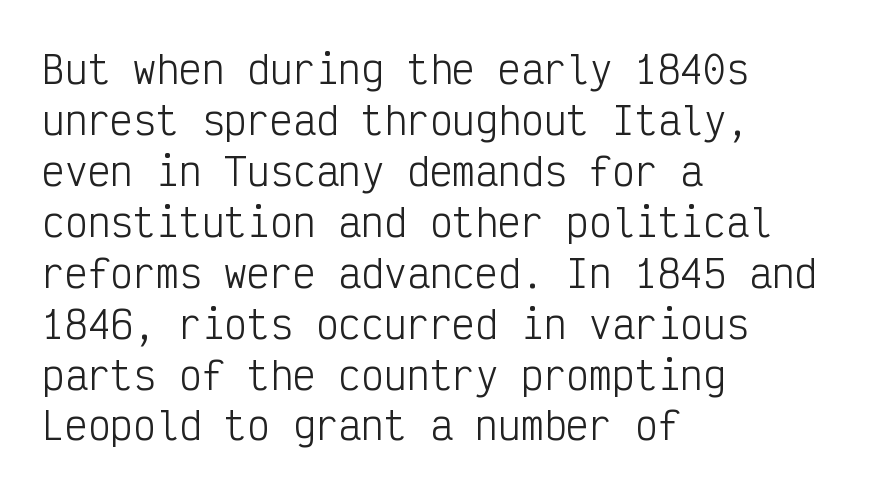
Q: Is the text bold? A: No.
Q: Is the text italic (slanted)? A: No, it is upright.
Q: Is the typeface a serif or a sans-serif typeface? A: Sans-serif.
Q: Is the text underlined? A: No.
Q: How is the paragraph aligned? A: Left-aligned.
Q: Is the spacing between letters normal or unusually wide? A: Normal.
Q: Is the spacing between lines tight, normal or loose? A: Normal.
Q: Width (condensed, normal, or wide)? A: Condensed.
Q: Stroke contrast? A: Low.
Q: x-height? A: Medium.
Q: Monospaced? A: Yes.
